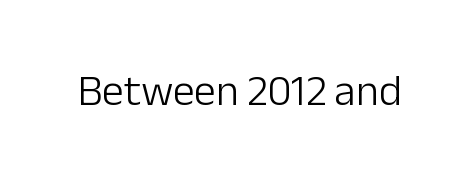
The image shows 44 px light sans-serif type, upright; set normal letter spacing, not underlined; low stroke contrast and a medium x-height.
